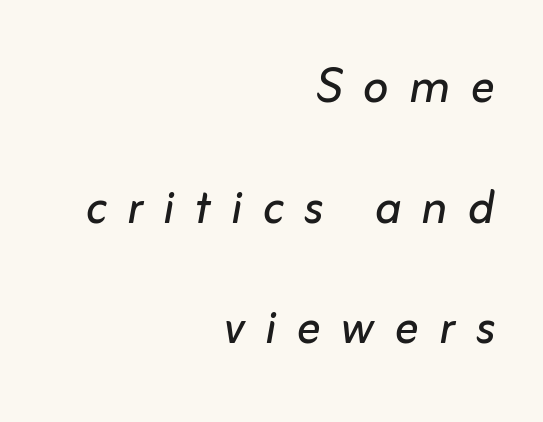
Q: Is the text bold? A: No.
Q: Is the text italic (slanted)? A: Yes, it leans right by about 10 degrees.
Q: Is the text underlined? A: No.
Q: How is the paragraph aligned? A: Right-aligned.
Q: Is the spacing between letters normal or unusually wide? A: Unusually wide.
Q: Is the spacing between lines tight, normal or loose? A: Loose.
Q: Width (condensed, normal, or wide)? A: Normal.
Q: Stroke contrast? A: Low.
Q: x-height? A: Medium.
Q: Monospaced? A: No.
